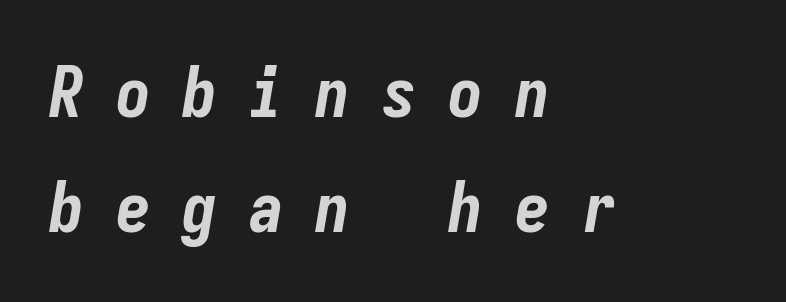
Q: Is the text bold? A: Yes.
Q: Is the text italic (slanted)? A: Yes, it leans right by about 9 degrees.
Q: Is the text underlined? A: No.
Q: How is the paragraph aligned? A: Left-aligned.
Q: Is the spacing between letters normal or unusually wide? A: Unusually wide.
Q: Is the spacing between lines tight, normal or loose? A: Normal.
Q: Width (condensed, normal, or wide)? A: Condensed.
Q: Stroke contrast? A: Low.
Q: x-height? A: Medium.
Q: Monospaced? A: Yes.
